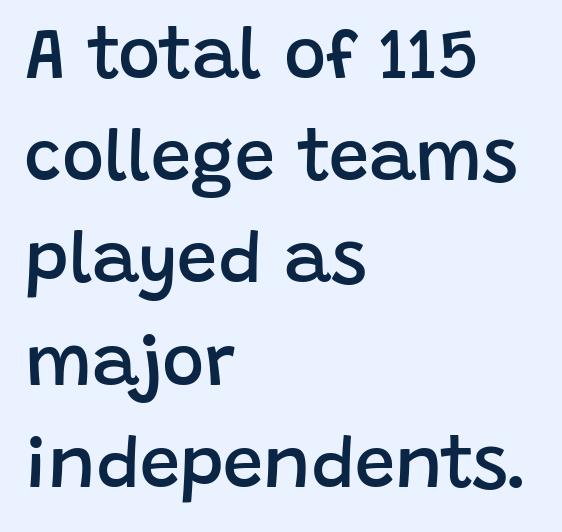
Q: Is the text bold? A: Semi-bold.
Q: Is the text italic (slanted)? A: No, it is upright.
Q: Is the typeface a serif or a sans-serif typeface? A: Sans-serif.
Q: Is the text underlined? A: No.
Q: How is the paragraph aligned? A: Left-aligned.
Q: Is the spacing between letters normal or unusually wide? A: Normal.
Q: Is the spacing between lines tight, normal or loose? A: Normal.
Q: Width (condensed, normal, or wide)? A: Normal.
Q: Stroke contrast? A: Low.
Q: x-height? A: Large.
Q: Monospaced? A: No.
